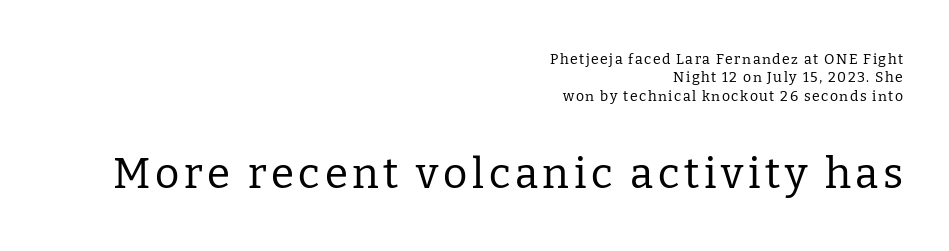
Q: Is the text bold? A: No.
Q: Is the text italic (slanted)? A: No, it is upright.
Q: Is the typeface a serif or a sans-serif typeface? A: Serif.
Q: Is the text underlined? A: No.
Q: How is the paragraph aligned? A: Right-aligned.
Q: Is the spacing between lines tight, normal or loose? A: Normal.
Q: Which block of text is set in a larger size, the first (top) or the second (bottom)? A: The second (bottom) one.
Q: Width (condensed, normal, or wide)? A: Normal.
Q: Stroke contrast? A: Low.
Q: x-height? A: Medium.
Q: Monospaced? A: No.
